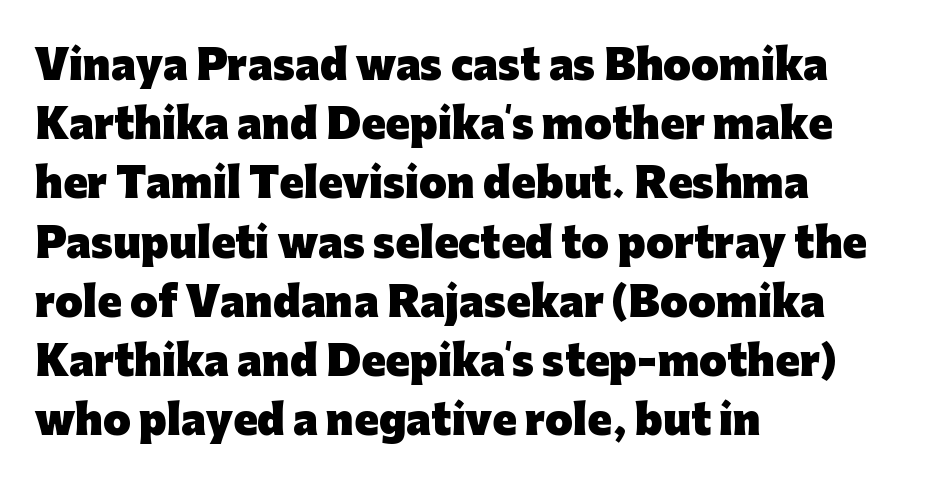
Q: Is the text bold? A: Yes.
Q: Is the text italic (slanted)? A: No, it is upright.
Q: Is the typeface a serif or a sans-serif typeface? A: Sans-serif.
Q: Is the text underlined? A: No.
Q: How is the paragraph aligned? A: Left-aligned.
Q: Is the spacing between letters normal or unusually wide? A: Normal.
Q: Is the spacing between lines tight, normal or loose? A: Normal.
Q: Width (condensed, normal, or wide)? A: Normal.
Q: Stroke contrast? A: Low.
Q: x-height? A: Medium.
Q: Monospaced? A: No.
